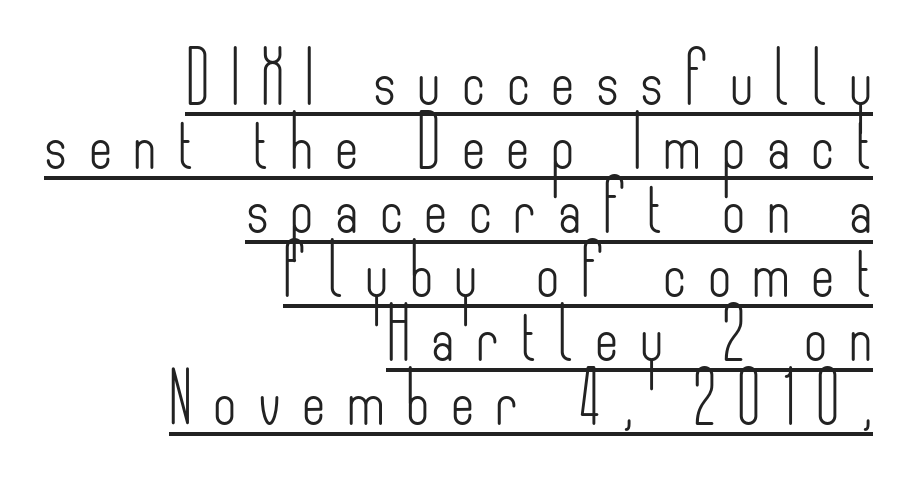
Q: Is the text bold? A: No.
Q: Is the text italic (slanted)? A: No, it is upright.
Q: Is the typeface a serif or a sans-serif typeface? A: Sans-serif.
Q: Is the text underlined? A: Yes.
Q: How is the paragraph aligned? A: Right-aligned.
Q: Is the spacing between letters normal or unusually wide? A: Unusually wide.
Q: Is the spacing between lines tight, normal or loose? A: Normal.
Q: Width (condensed, normal, or wide)? A: Condensed.
Q: Stroke contrast? A: Low.
Q: x-height? A: Small.
Q: Monospaced? A: No.
